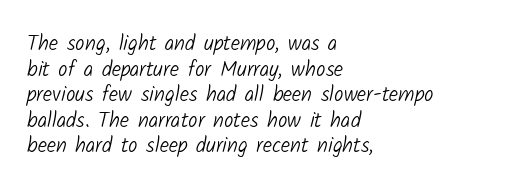
The image shows 21 px text type; set left-aligned, line spacing 1.22x, normal letter spacing, not underlined.
